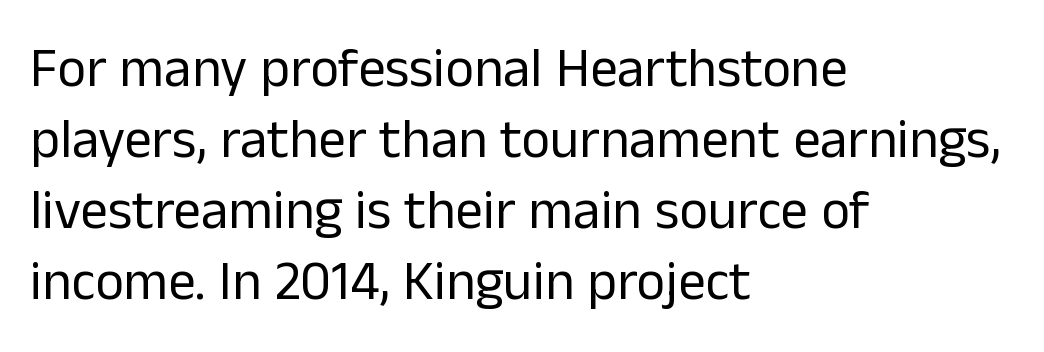
The image shows 55 px regular-weight sans-serif type, upright; set left-aligned, normal line spacing (1.29x), normal letter spacing, not underlined; low stroke contrast and a medium x-height.
